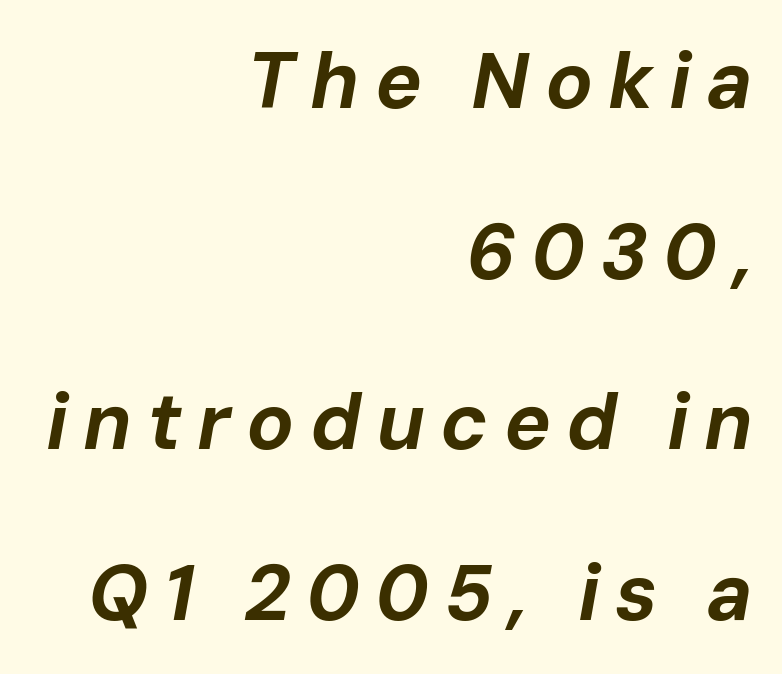
Q: Is the text bold? A: Yes.
Q: Is the text italic (slanted)? A: Yes, it leans right by about 10 degrees.
Q: Is the text underlined? A: No.
Q: How is the paragraph aligned? A: Right-aligned.
Q: Is the spacing between lines tight, normal or loose? A: Loose.
Q: Width (condensed, normal, or wide)? A: Normal.
Q: Stroke contrast? A: Low.
Q: x-height? A: Medium.
Q: Monospaced? A: No.
